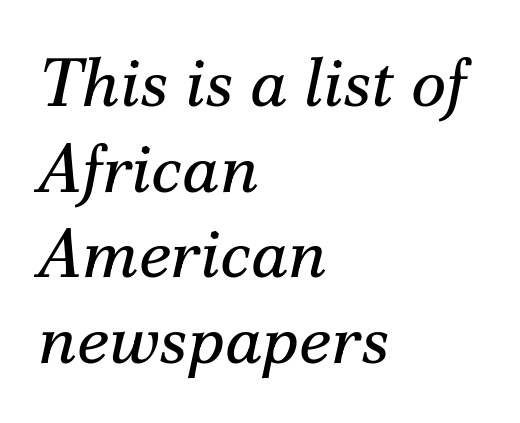
{"serif": "yes", "italic": "yes", "lean": "right", "slant_degrees": 12, "bold": "no", "weight": "regular", "width": "normal", "stroke_contrast": "medium", "x_height": "small", "monospaced": "no", "underline": "no", "align": "left", "line_spacing": "normal", "line_spacing_ratio": 1.26, "letter_spacing": "normal", "letter_spacing_em": 0.0, "glyph_px": 68}
